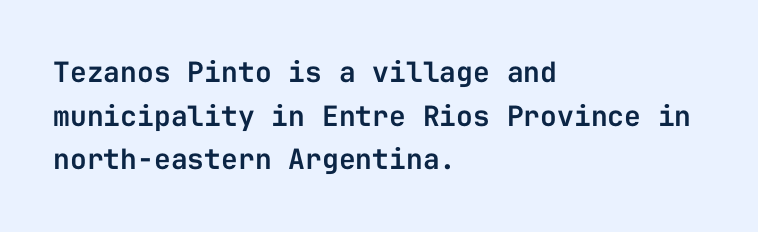
The image shows 28 px sans-serif type, upright, monospaced; set left-aligned, normal line spacing (1.56x), normal letter spacing, not underlined; low stroke contrast and a medium x-height.
